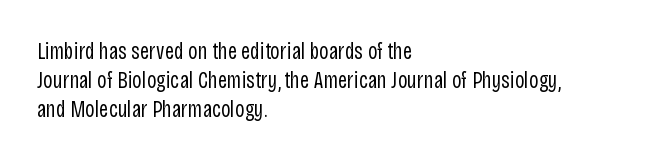
Nothing unusual about the tracking: characters are spaced as the font intends. Caption: multi-line text, flush left, ragged right. How would I describe the line gaps? Plain and ordinary. Unbolded letterforms with no extra heft.
